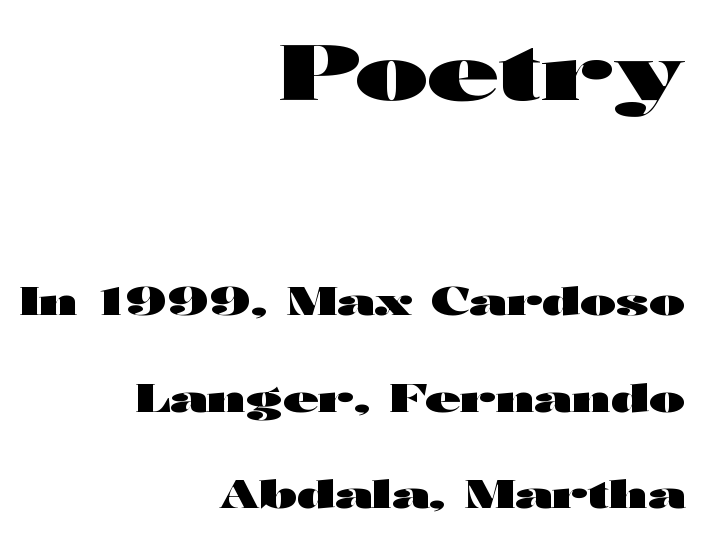
{"italic": "no", "bold": "yes", "weight": "heavy", "width": "wide", "stroke_contrast": "high", "x_height": "medium", "monospaced": "no", "underline": "no", "align": "right", "line_spacing": "loose", "line_spacing_ratio": 2.48, "letter_spacing": "normal", "letter_spacing_em": 0.0, "larger_block": "first", "size_ratio": 2.0, "glyph_px": 78}
